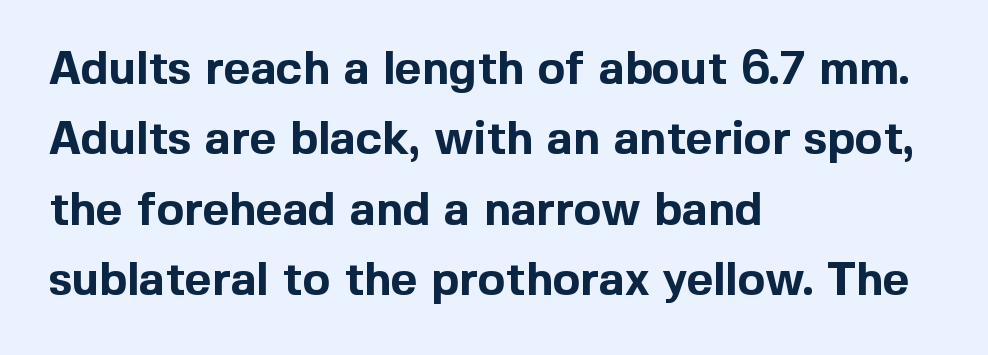
Here the glyphs are tracked normally, forming tight word shapes. Plain, unruled lines of type. The characters display no serif detailing; their extremities are plain. Do the characters align in a grid? No, the font is proportional. In terms of posture, this sample is upright. Students, observe: this is what conventionally led text looks like.
